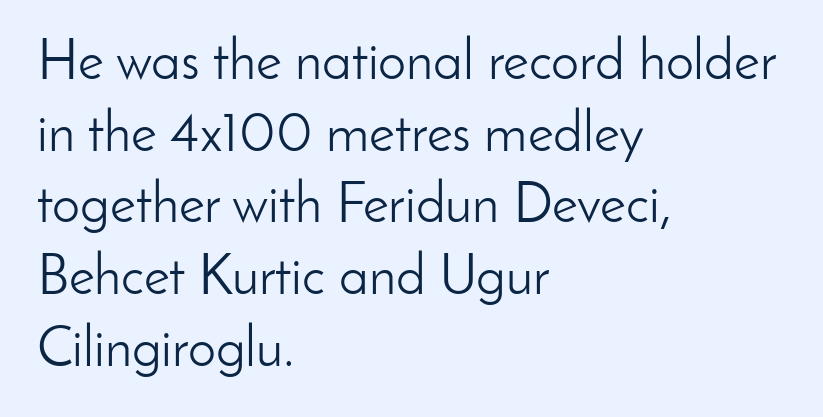
Q: Is the text bold? A: No.
Q: Is the text italic (slanted)? A: No, it is upright.
Q: Is the typeface a serif or a sans-serif typeface? A: Sans-serif.
Q: Is the text underlined? A: No.
Q: How is the paragraph aligned? A: Left-aligned.
Q: Is the spacing between letters normal or unusually wide? A: Normal.
Q: Is the spacing between lines tight, normal or loose? A: Normal.
Q: Width (condensed, normal, or wide)? A: Normal.
Q: Stroke contrast? A: Low.
Q: x-height? A: Small.
Q: Monospaced? A: No.
